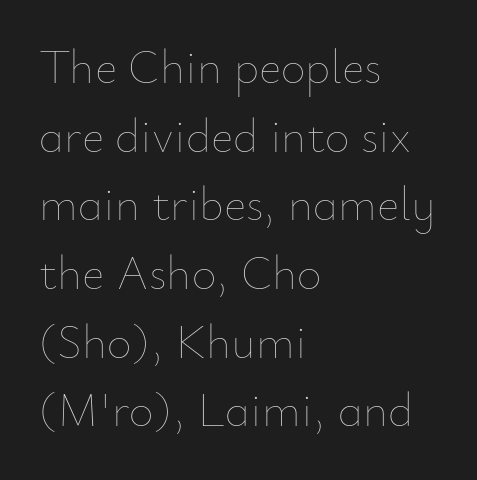
The image shows 48 px thin type, upright; set left-aligned, normal line spacing (1.43x), normal letter spacing, not underlined; low stroke contrast and a small x-height.
